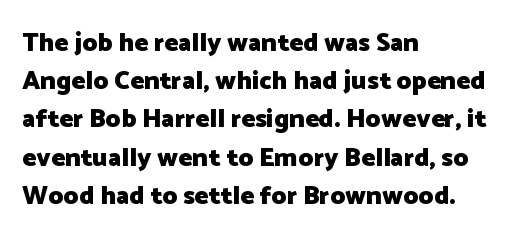
Q: Is the text bold? A: Yes.
Q: Is the text italic (slanted)? A: No, it is upright.
Q: Is the text underlined? A: No.
Q: How is the paragraph aligned? A: Left-aligned.
Q: Is the spacing between letters normal or unusually wide? A: Normal.
Q: Is the spacing between lines tight, normal or loose? A: Normal.
